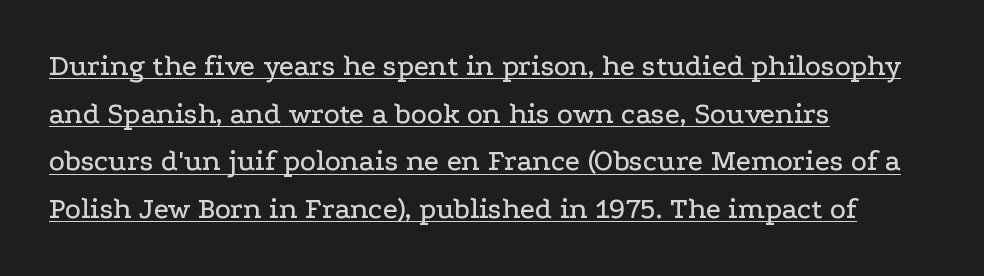
{"serif": "yes", "italic": "no", "width": "wide", "stroke_contrast": "low", "x_height": "medium", "monospaced": "no", "underline": "yes", "align": "left", "line_spacing": "normal", "line_spacing_ratio": 1.59, "letter_spacing": "normal", "letter_spacing_em": 0.0, "glyph_px": 30}
